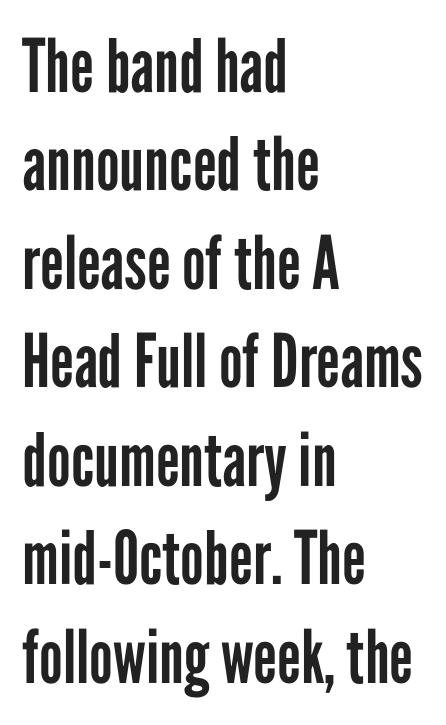
Think standard paragraph weight, or any step lighter than that. Bare-footed words on every line. This rendering employs a face without finishing strokes, i.e., a sans-serif. The passage shown is typed in a proportional face where columns would drift. Reading down the block, your eye returns to a fixed left position each line. If you drew a line through each stem, it would be perfectly vertical.
